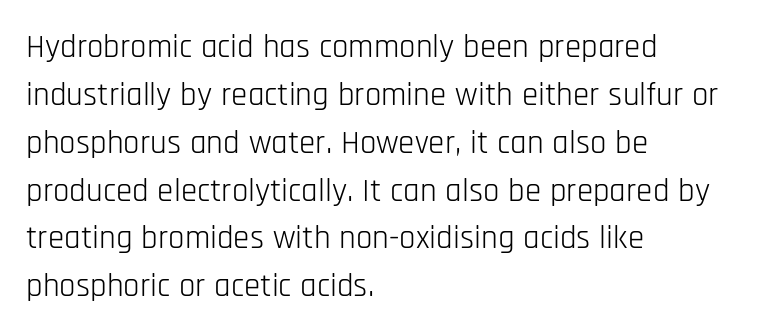
Reading down the column, the eye jumps a familiar distance to each next line. These lines stack with their left ends in a neat column. Characters follow at the spacing the type designer built in. You could not count columns in this text — the font is proportionally spaced. The passage shown is not underscored anywhere. The characters display no serif detailing; their extremities are plain.
